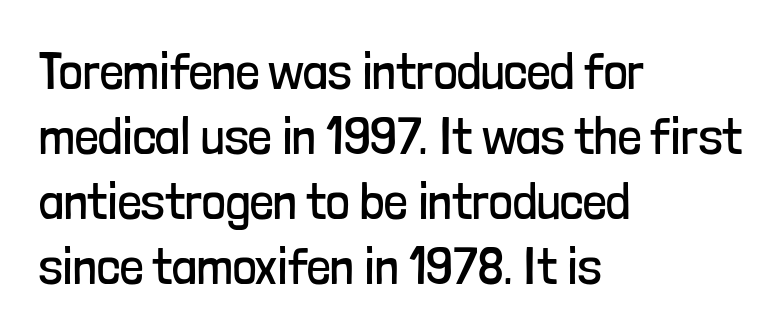
Q: Is the text bold? A: No.
Q: Is the text italic (slanted)? A: No, it is upright.
Q: Is the typeface a serif or a sans-serif typeface? A: Sans-serif.
Q: Is the text underlined? A: No.
Q: How is the paragraph aligned? A: Left-aligned.
Q: Is the spacing between letters normal or unusually wide? A: Normal.
Q: Is the spacing between lines tight, normal or loose? A: Normal.
Q: Width (condensed, normal, or wide)? A: Condensed.
Q: Stroke contrast? A: Low.
Q: x-height? A: Medium.
Q: Monospaced? A: No.
